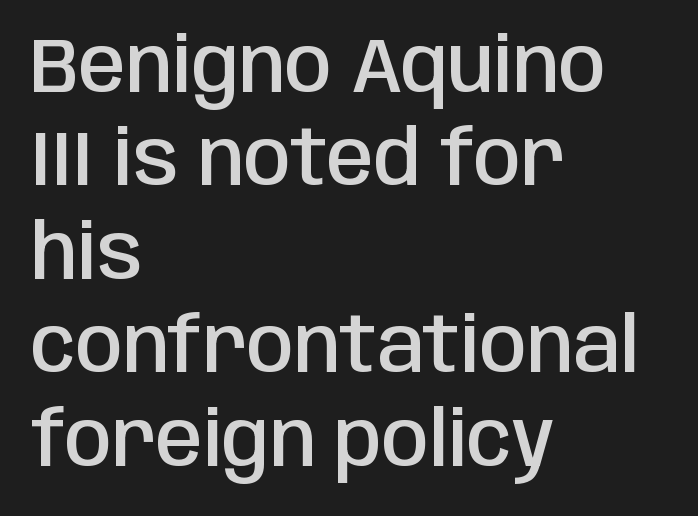
Q: Is the text bold? A: Semi-bold.
Q: Is the text italic (slanted)? A: No, it is upright.
Q: Is the typeface a serif or a sans-serif typeface? A: Sans-serif.
Q: Is the text underlined? A: No.
Q: How is the paragraph aligned? A: Left-aligned.
Q: Is the spacing between letters normal or unusually wide? A: Normal.
Q: Width (condensed, normal, or wide)? A: Condensed.
Q: Stroke contrast? A: Low.
Q: x-height? A: Large.
Q: Monospaced? A: No.
